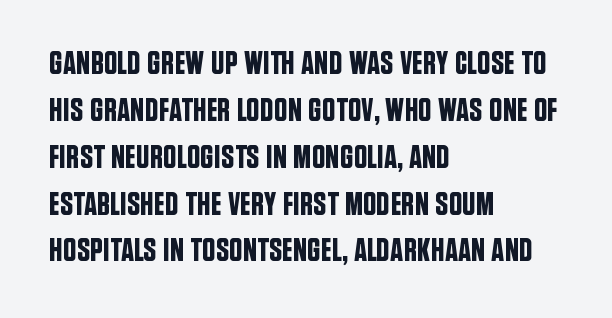
{"serif": "no", "italic": "no", "width": "condensed", "stroke_contrast": "low", "x_height": "large", "monospaced": "no", "underline": "no", "align": "left", "line_spacing": "normal", "line_spacing_ratio": 1.42, "letter_spacing": "normal", "letter_spacing_em": 0.0, "glyph_px": 33}
